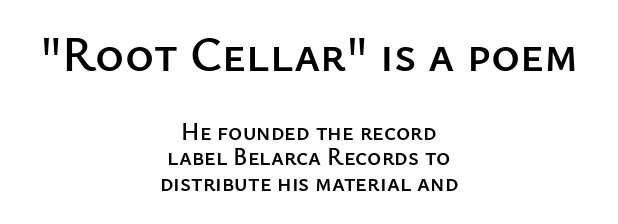
{"serif": "no", "italic": "no", "width": "normal", "stroke_contrast": "low", "x_height": "medium", "monospaced": "no", "underline": "no", "align": "center", "line_spacing": "tight", "line_spacing_ratio": 1.07, "letter_spacing": "normal", "letter_spacing_em": 0.0, "larger_block": "first", "size_ratio": 2.04, "glyph_px": 49}
